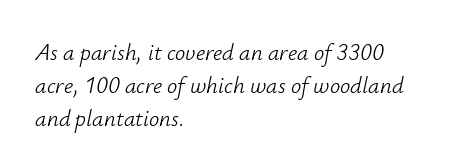
Q: Is the text bold? A: No.
Q: Is the text italic (slanted)? A: Yes, it leans right by about 12 degrees.
Q: Is the text underlined? A: No.
Q: How is the paragraph aligned? A: Left-aligned.
Q: Is the spacing between letters normal or unusually wide? A: Normal.
Q: Is the spacing between lines tight, normal or loose? A: Normal.
